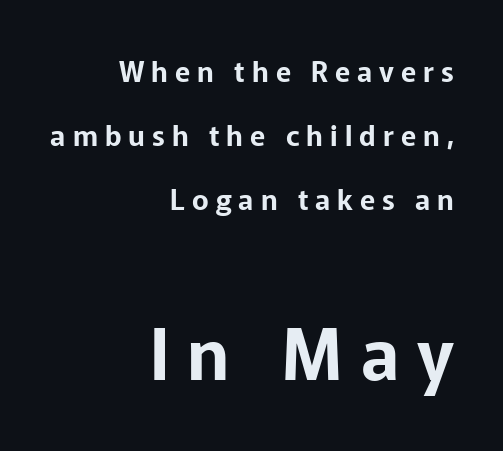
{"serif": "no", "italic": "no", "width": "normal", "stroke_contrast": "low", "x_height": "medium", "monospaced": "no", "underline": "no", "align": "right", "line_spacing": "loose", "line_spacing_ratio": 2.28, "letter_spacing": "wide", "letter_spacing_em": 0.25, "larger_block": "second", "size_ratio": 2.54, "glyph_px": 71}
